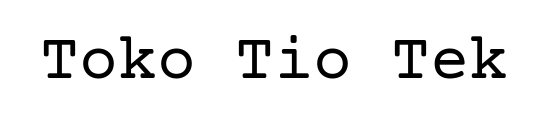
Q: Is the text bold? A: No.
Q: Is the text italic (slanted)? A: No, it is upright.
Q: Is the typeface a serif or a sans-serif typeface? A: Serif.
Q: Is the text underlined? A: No.
Q: Is the spacing between letters normal or unusually wide? A: Normal.
Q: Width (condensed, normal, or wide)? A: Normal.
Q: Stroke contrast? A: Low.
Q: x-height? A: Medium.
